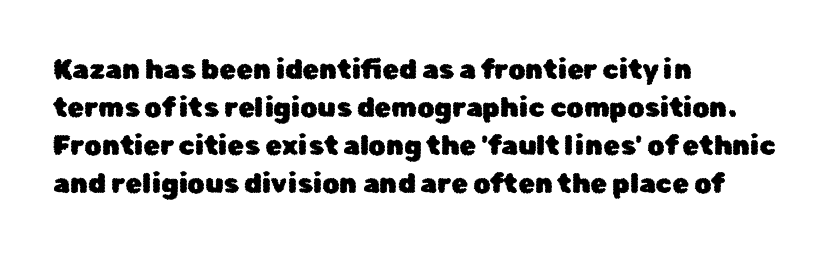
Every stem runs plumb, perpendicular to the baseline. No extra tracking has been applied to these lines. Students, observe: this is what conventionally led text looks like. The rendering anchors every line to the left-hand side. Just letters on the line, the space beneath them empty.
